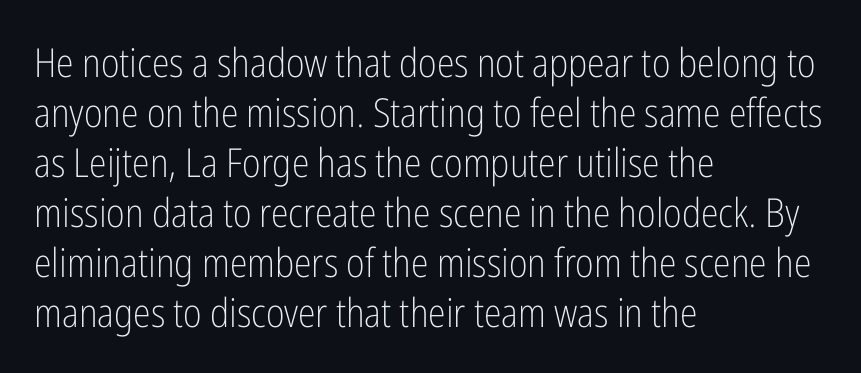
The image shows 40 px light, condensed sans-serif type, upright; set left-aligned, normal line spacing (1.25x), normal letter spacing, not underlined; low stroke contrast and a medium x-height.
